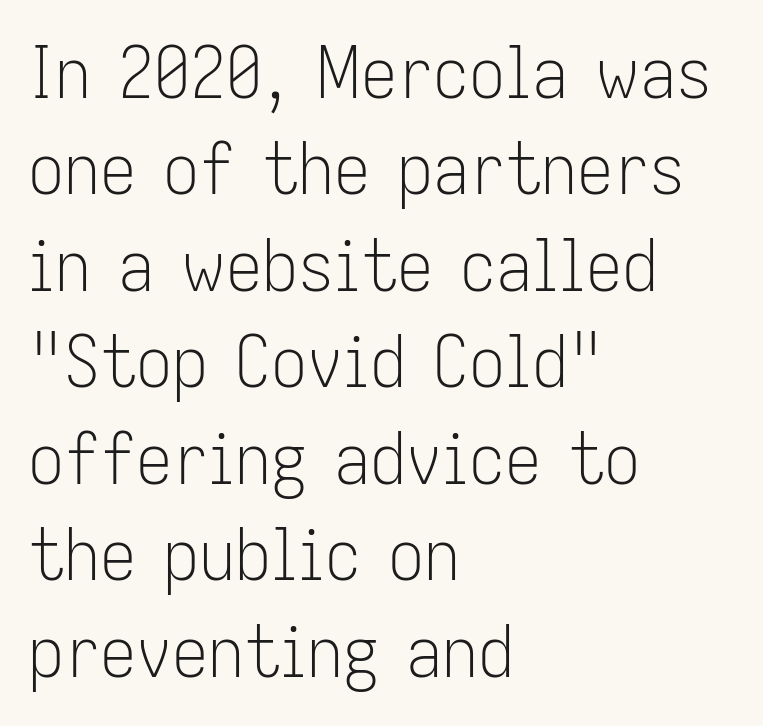
Q: Is the text bold? A: No.
Q: Is the text italic (slanted)? A: No, it is upright.
Q: Is the typeface a serif or a sans-serif typeface? A: Sans-serif.
Q: Is the text underlined? A: No.
Q: How is the paragraph aligned? A: Left-aligned.
Q: Is the spacing between letters normal or unusually wide? A: Normal.
Q: Is the spacing between lines tight, normal or loose? A: Normal.
Q: Width (condensed, normal, or wide)? A: Condensed.
Q: Stroke contrast? A: Low.
Q: x-height? A: Medium.
Q: Monospaced? A: No.
